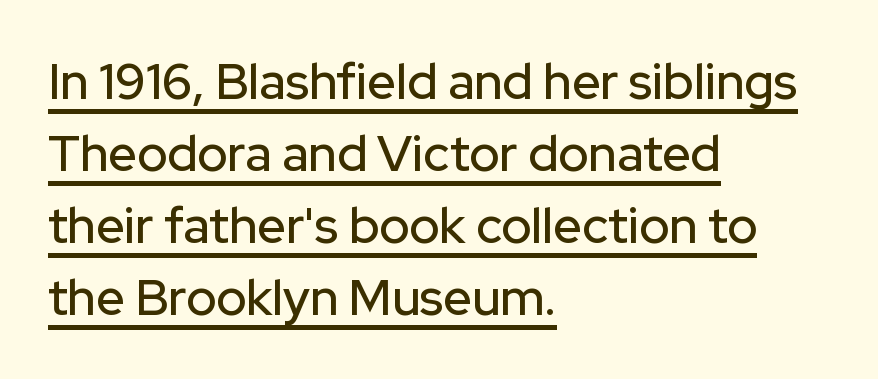
{"serif": "no", "italic": "no", "width": "normal", "stroke_contrast": "low", "x_height": "medium", "monospaced": "no", "underline": "yes", "align": "left", "line_spacing": "normal", "line_spacing_ratio": 1.44, "letter_spacing": "normal", "letter_spacing_em": 0.0, "glyph_px": 50}
